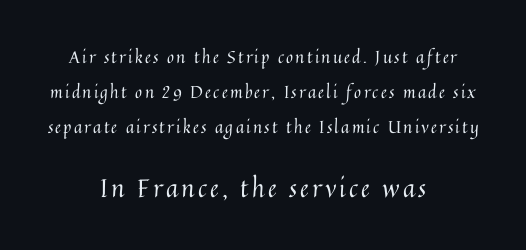
The image shows 25 px text type; set centered, loose line spacing (2.05x), not underlined; the second (bottom) block is 1.47x larger.
